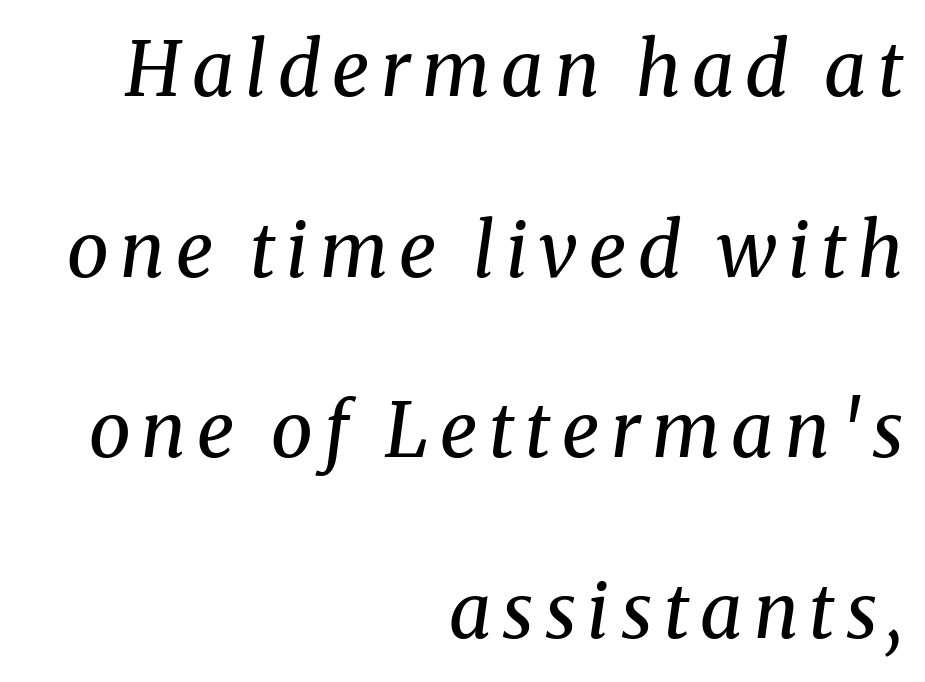
The image shows 75 px regular-weight serif type, italic (leaning right); set right-aligned, loose line spacing (2.41x), not underlined; medium stroke contrast and a medium x-height.
